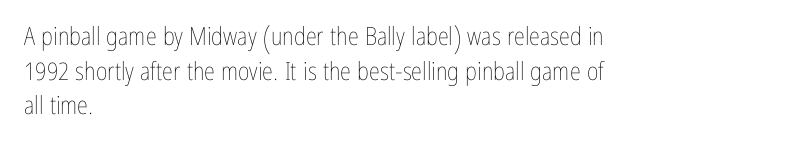
The letters stand straight up with perfectly vertical stems. The typesetter chose a ragged-right arrangement here. What's the leading like? Ordinary, nothing unusual. Nothing unusual about the tracking: characters are spaced as the font intends. Is the stroke heavy? The answer is a plain regular-or-lighter.
